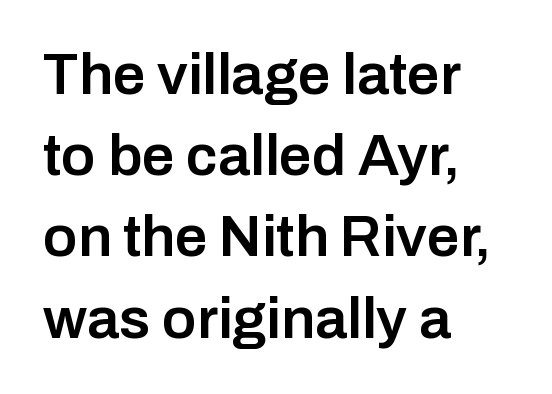
{"serif": "no", "italic": "no", "bold": "semi", "weight": "semibold", "width": "normal", "stroke_contrast": "low", "x_height": "medium", "monospaced": "no", "underline": "no", "align": "left", "line_spacing": "normal", "line_spacing_ratio": 1.4, "letter_spacing": "normal", "letter_spacing_em": 0.0, "glyph_px": 58}
